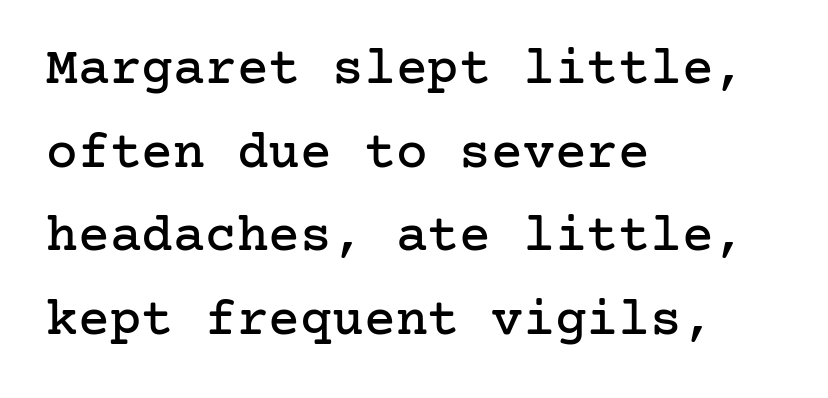
{"serif": "yes", "italic": "no", "width": "normal", "stroke_contrast": "low", "x_height": "medium", "underline": "no", "align": "left", "line_spacing": "normal", "line_spacing_ratio": 1.58, "letter_spacing": "normal", "letter_spacing_em": 0.0, "glyph_px": 53}
